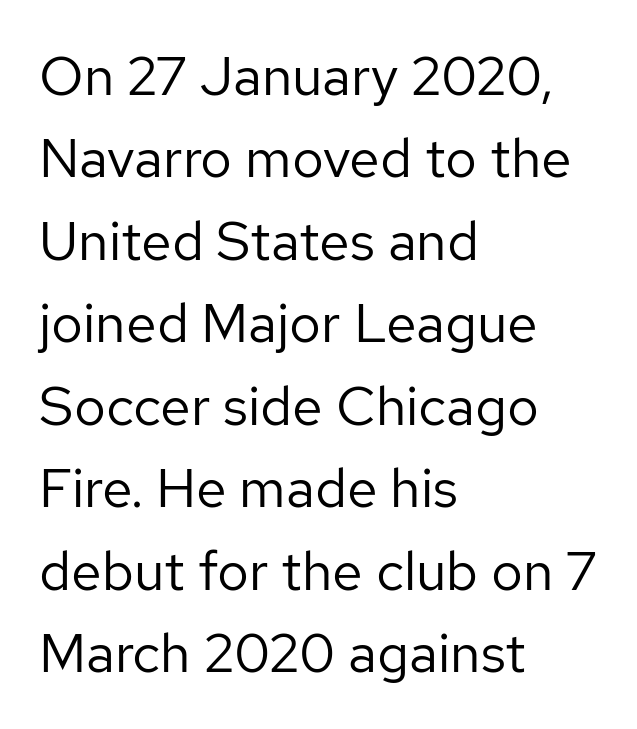
The image shows 55 px regular-weight sans-serif type, upright; set left-aligned, normal line spacing (1.5x), normal letter spacing, not underlined; low stroke contrast and a medium x-height.
